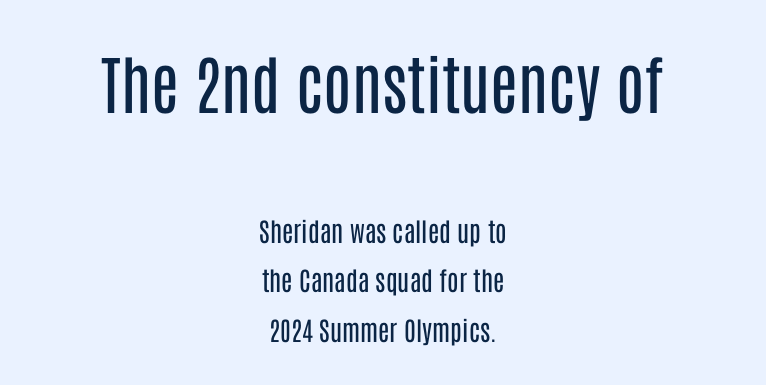
Posture: straight, roman, zero tilt. The face used here is a sans, in the tradition of grotesques and geometrics. Weight: regular or lighter. The face used here appears at its bigger size in the upper chunk.
